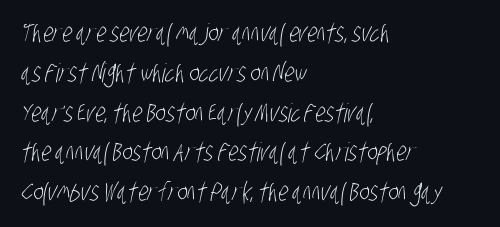
The image shows 26 px text type; set left-aligned, normal line spacing (1.53x), normal letter spacing, not underlined.
